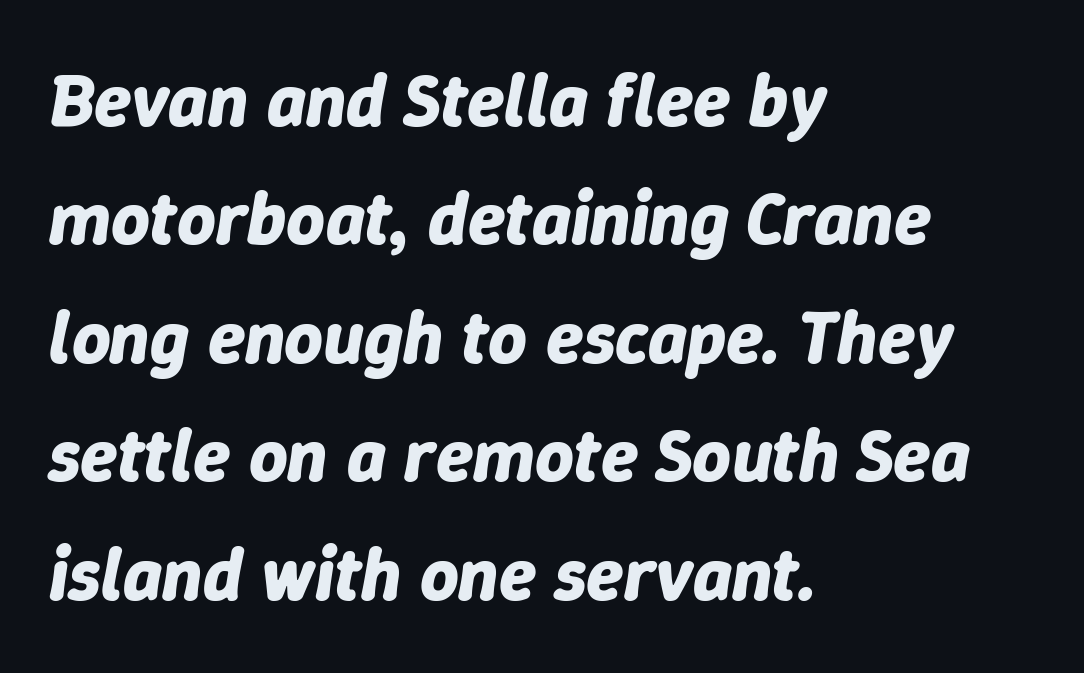
The image shows 75 px bold type, italic (leaning right); set left-aligned, normal line spacing (1.58x), normal letter spacing, not underlined; low stroke contrast and a medium x-height.
